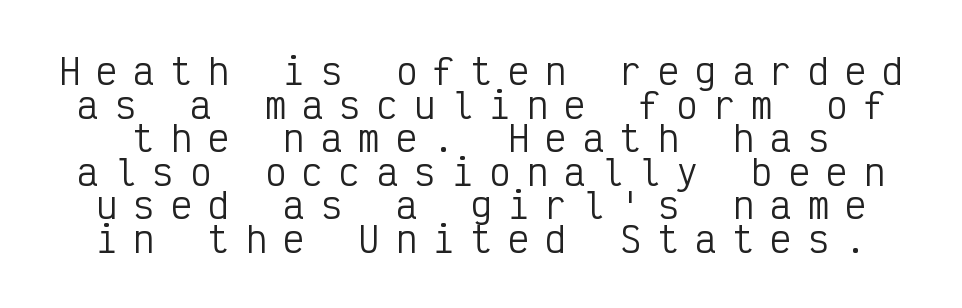
{"serif": "no", "italic": "no", "bold": "no", "weight": "regular", "width": "condensed", "stroke_contrast": "low", "x_height": "medium", "monospaced": "yes", "underline": "no", "line_spacing": "tight", "line_spacing_ratio": 0.96, "letter_spacing": "wide", "letter_spacing_em": 0.47, "glyph_px": 35}
